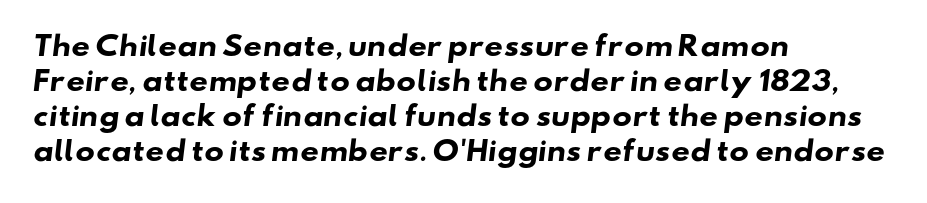
Q: Is the text bold? A: Yes.
Q: Is the text underlined? A: No.
Q: How is the paragraph aligned? A: Left-aligned.
Q: Is the spacing between letters normal or unusually wide? A: Normal.
Q: Is the spacing between lines tight, normal or loose? A: Normal.
